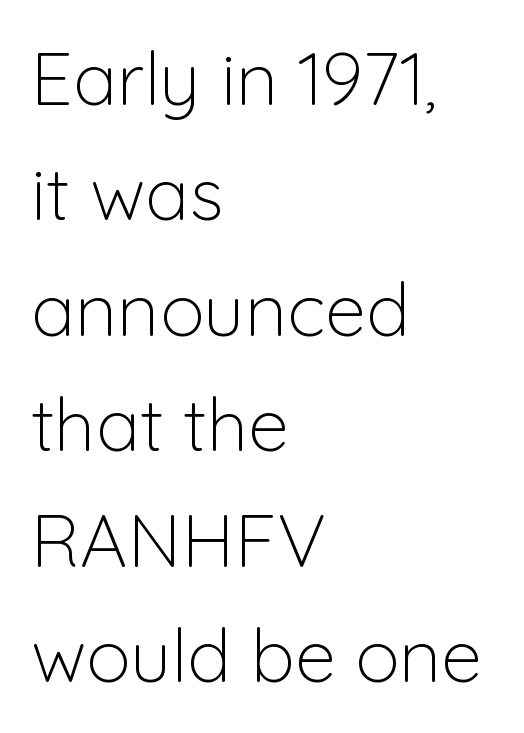
{"serif": "no", "italic": "no", "bold": "no", "weight": "light", "width": "normal", "stroke_contrast": "low", "x_height": "medium", "monospaced": "no", "underline": "no", "align": "left", "line_spacing": "normal", "line_spacing_ratio": 1.56, "letter_spacing": "normal", "letter_spacing_em": 0.0, "glyph_px": 74}
